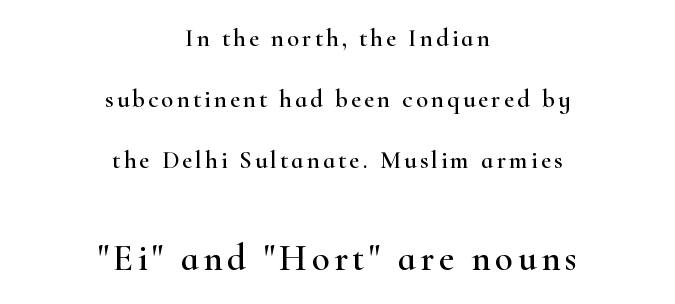
Q: Is the text italic (slanted)? A: No, it is upright.
Q: Is the typeface a serif or a sans-serif typeface? A: Serif.
Q: Is the text underlined? A: No.
Q: How is the paragraph aligned? A: Centered.
Q: Is the spacing between lines tight, normal or loose? A: Loose.
Q: Which block of text is set in a larger size, the first (top) or the second (bottom)? A: The second (bottom) one.
Q: Width (condensed, normal, or wide)? A: Wide.
Q: Stroke contrast? A: High.
Q: x-height? A: Small.
Q: Monospaced? A: No.
